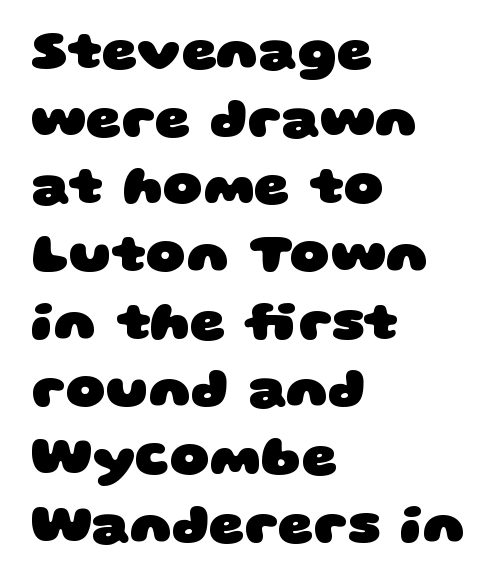
To sum up the face: it is a sans, with no serifs. These lines stack with their left ends in a neat column. No word sits above an underline. Heavy, bold letterforms. Each word holds together tightly as a unit, with standard inter-letter gaps.
